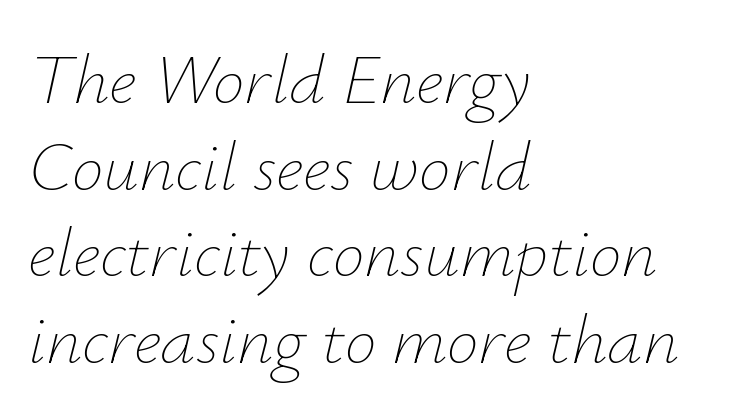
Q: Is the text bold? A: No.
Q: Is the text italic (slanted)? A: Yes, it leans right by about 12 degrees.
Q: Is the text underlined? A: No.
Q: How is the paragraph aligned? A: Left-aligned.
Q: Is the spacing between letters normal or unusually wide? A: Normal.
Q: Width (condensed, normal, or wide)? A: Normal.
Q: Stroke contrast? A: Low.
Q: x-height? A: Small.
Q: Monospaced? A: No.
